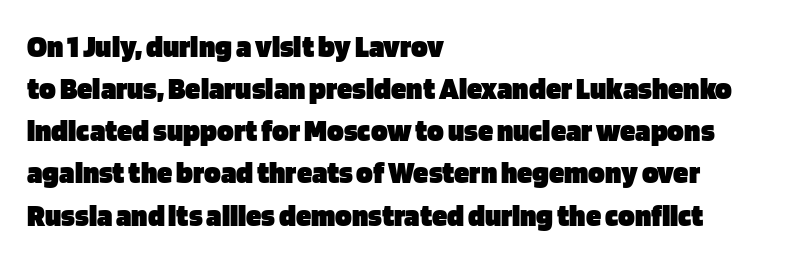
These lines are rendered in a variable-pitch font. This rendering leaves character spacing at its baseline value. A typesetter would mark this as roman, not italic. Plain, unruled lines of type. The characters display no serif detailing; their extremities are plain.
